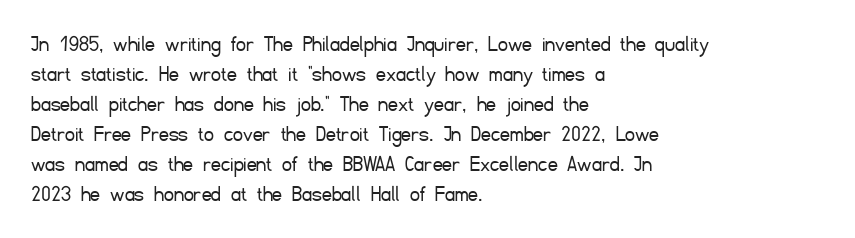
{"italic": "no", "bold": "no", "underline": "no", "align": "left", "line_spacing": "normal", "line_spacing_ratio": 1.25, "letter_spacing": "normal", "letter_spacing_em": 0.0, "glyph_px": 24}
